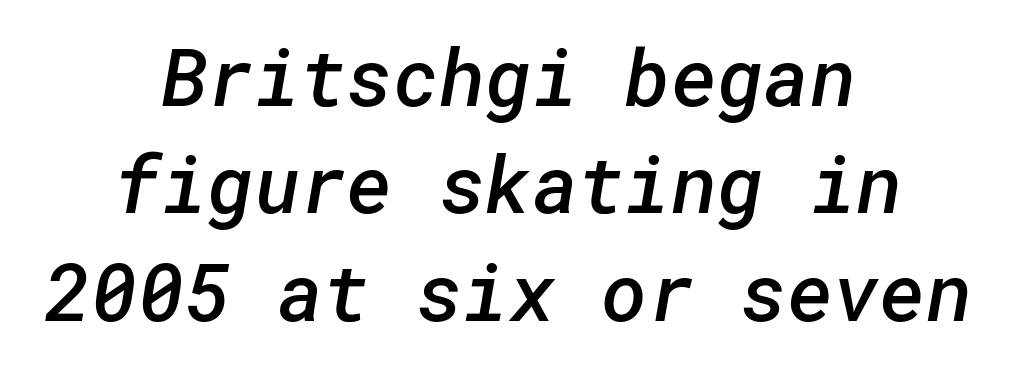
Q: Is the text bold? A: Semi-bold.
Q: Is the typeface a serif or a sans-serif typeface? A: Sans-serif.
Q: Is the text underlined? A: No.
Q: How is the paragraph aligned? A: Centered.
Q: Is the spacing between letters normal or unusually wide? A: Normal.
Q: Is the spacing between lines tight, normal or loose? A: Normal.
Q: Width (condensed, normal, or wide)? A: Normal.
Q: Stroke contrast? A: Low.
Q: x-height? A: Medium.
